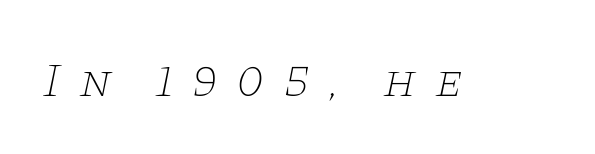
The image shows 47 px thin, wide serif type, italic (leaning right); set unusually wide letter spacing (+0.39 em), not underlined; low stroke contrast and a large x-height.
